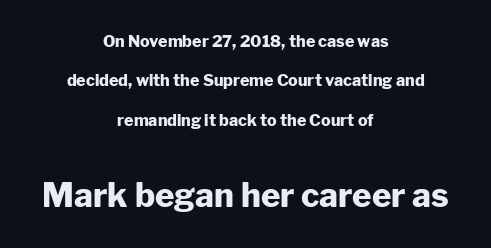
You'd pick this weight for a headline — it's a proper bold. Every stem runs plumb, perpendicular to the baseline. Typesetter's note — lower block bumped up in size, upper block left smaller. Note the varied advance widths — an 'i' is clearly narrower than an 'm'. Observe the ordinary spacing: letters are neighbours, not strangers. The lines in this sample share a center point and differ in where they start and stop.
